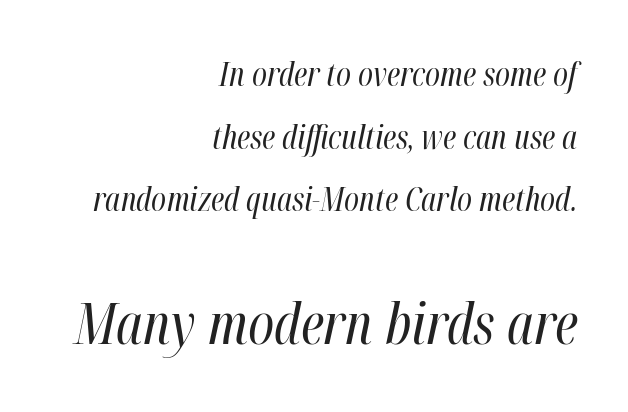
{"italic": "yes", "lean": "right", "slant_degrees": 12, "bold": "no", "weight": "regular", "width": "condensed", "stroke_contrast": "high", "x_height": "medium", "monospaced": "no", "underline": "no", "align": "right", "line_spacing": "loose", "line_spacing_ratio": 1.96, "letter_spacing": "normal", "letter_spacing_em": 0.0, "larger_block": "second", "size_ratio": 1.75, "glyph_px": 56}
